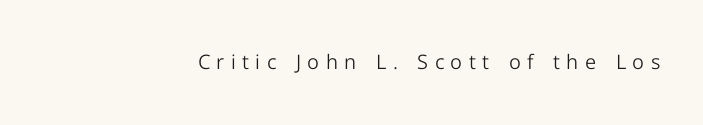
The typesetter chose a ragged-left arrangement here. Words float on clear page, feet unadorned. This is roman type, the default non-slanted kind. Summary of weight: not heavy and not bold. What stands out about the letter spacing? Its width — letters are far apart.
